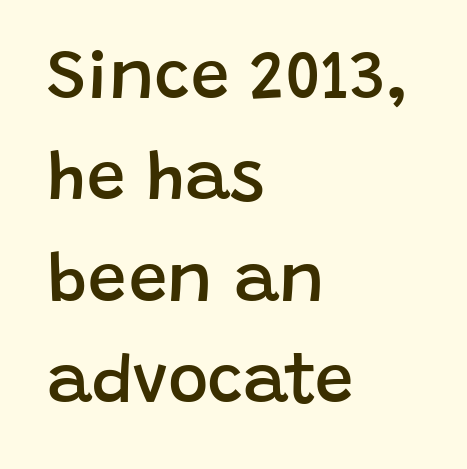
Q: Is the text bold? A: Semi-bold.
Q: Is the text italic (slanted)? A: No, it is upright.
Q: Is the typeface a serif or a sans-serif typeface? A: Sans-serif.
Q: Is the text underlined? A: No.
Q: How is the paragraph aligned? A: Left-aligned.
Q: Is the spacing between letters normal or unusually wide? A: Normal.
Q: Is the spacing between lines tight, normal or loose? A: Normal.
Q: Width (condensed, normal, or wide)? A: Normal.
Q: Stroke contrast? A: Low.
Q: x-height? A: Large.
Q: Monospaced? A: No.
